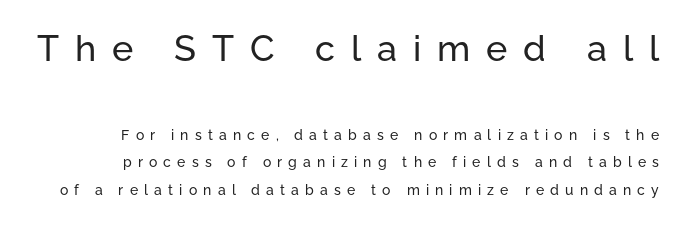
Does the bottom block carry the larger type? No, the top block does. The axis of the letterforms is exactly vertical. This sample uses expanded letter spacing, leaving extra air between glyphs. This is sans-serif lettering, the kind often seen on screens and signage.
